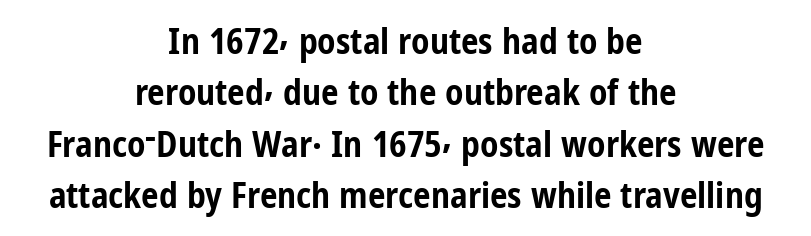
{"serif": "no", "italic": "no", "bold": "yes", "weight": "bold", "width": "condensed", "stroke_contrast": "low", "x_height": "medium", "monospaced": "no", "underline": "no", "align": "center", "line_spacing": "normal", "line_spacing_ratio": 1.47, "letter_spacing": "normal", "letter_spacing_em": 0.0, "glyph_px": 35}
